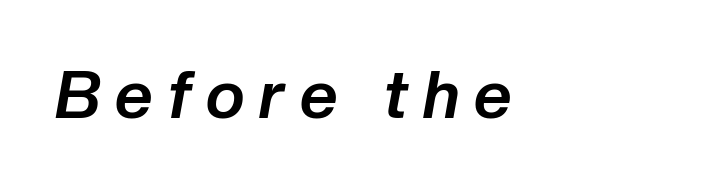
Q: Is the text bold? A: Yes.
Q: Is the text italic (slanted)? A: Yes, it leans right by about 10 degrees.
Q: Is the text underlined? A: No.
Q: Is the spacing between letters normal or unusually wide? A: Unusually wide.
Q: Width (condensed, normal, or wide)? A: Normal.
Q: Stroke contrast? A: Low.
Q: x-height? A: Medium.
Q: Monospaced? A: No.
